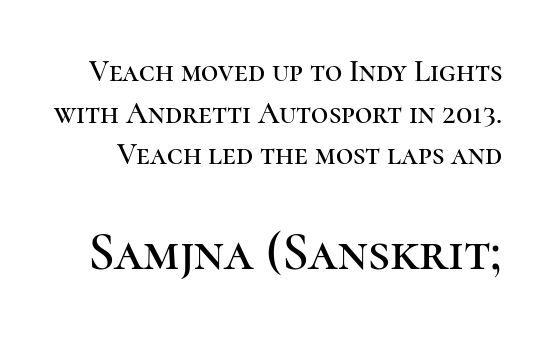
The image shows 53 px serif type, upright; set normal line spacing (1.39x), normal letter spacing, not underlined; the second (bottom) block is 1.77x larger; high stroke contrast and a medium x-height.
